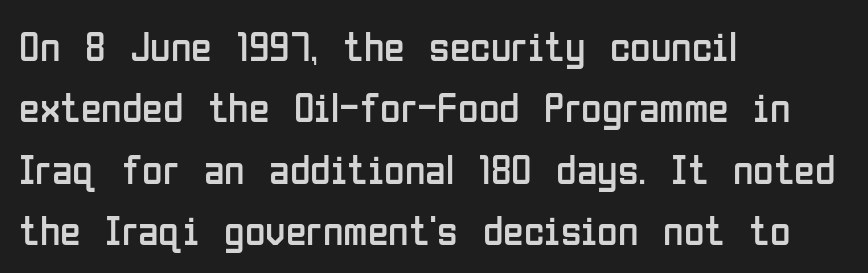
Q: Is the text bold? A: No.
Q: Is the text italic (slanted)? A: No, it is upright.
Q: Is the typeface a serif or a sans-serif typeface? A: Sans-serif.
Q: Is the text underlined? A: No.
Q: How is the paragraph aligned? A: Left-aligned.
Q: Is the spacing between letters normal or unusually wide? A: Normal.
Q: Is the spacing between lines tight, normal or loose? A: Normal.
Q: Width (condensed, normal, or wide)? A: Condensed.
Q: Stroke contrast? A: Low.
Q: x-height? A: Medium.
Q: Monospaced? A: No.
